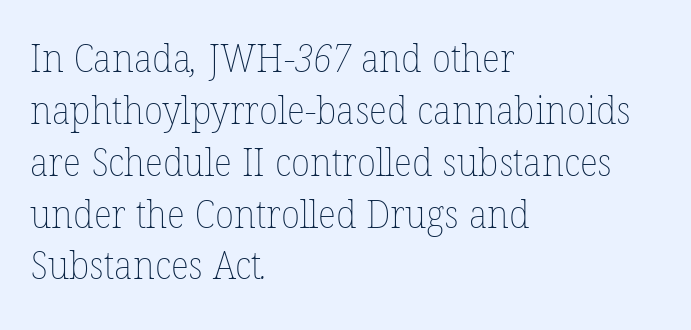
{"bold": "no", "weight": "thin", "width": "normal", "stroke_contrast": "low", "x_height": "medium", "monospaced": "no", "underline": "no", "align": "left", "line_spacing": "normal", "line_spacing_ratio": 1.33, "letter_spacing": "normal", "letter_spacing_em": 0.0, "glyph_px": 39}
